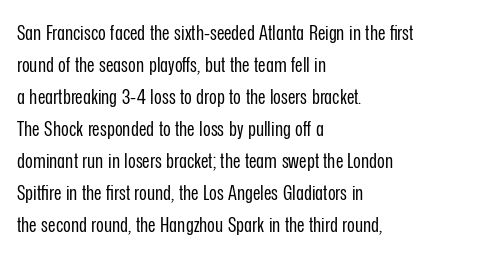
Vertical strokes here are truly vertical. The paragraph has a hard left edge and a soft right edge. The rendering uses a moderate line-height, typical for paragraphs. The cut favours lightness, reaching ordinary text weight at its darkest.
